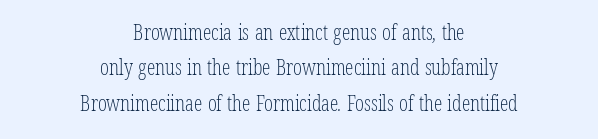
{"bold": "no", "underline": "no", "align": "center", "line_spacing": "normal", "line_spacing_ratio": 1.69, "letter_spacing": "normal", "letter_spacing_em": 0.0, "glyph_px": 21}
